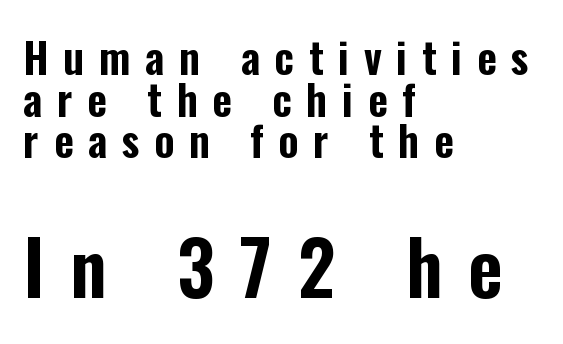
The image shows 75 px condensed sans-serif type, upright; set left-aligned, tight line spacing (0.97x), unusually wide letter spacing (+0.34 em), not underlined; the second (bottom) block is 1.74x larger; low stroke contrast and a medium x-height.
